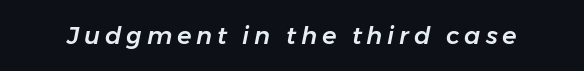
Q: Is the text italic (slanted)? A: Yes, it leans right by about 11 degrees.
Q: Is the text underlined? A: No.
Q: Is the spacing between letters normal or unusually wide? A: Unusually wide.
